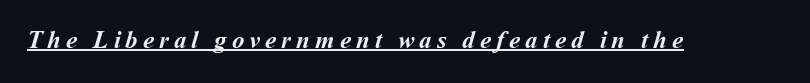
{"bold": "yes", "underline": "yes", "letter_spacing": "wide", "letter_spacing_em": 0.2, "glyph_px": 25}
